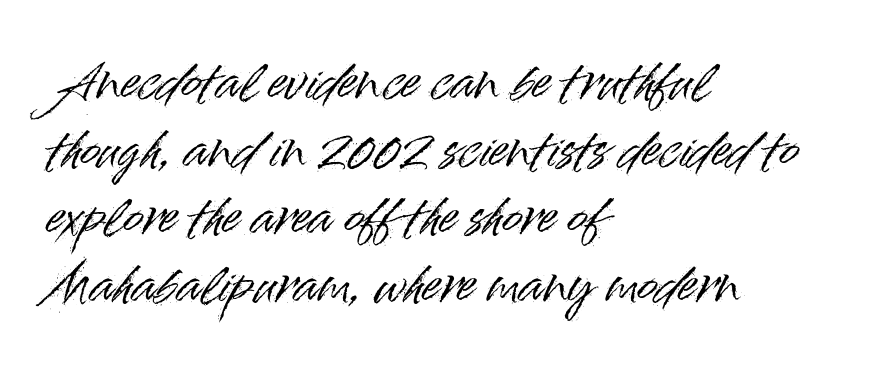
{"serif": "no", "width": "normal", "stroke_contrast": "high", "x_height": "small", "monospaced": "no", "underline": "no", "align": "left", "line_spacing": "normal", "line_spacing_ratio": 1.41, "letter_spacing": "normal", "letter_spacing_em": 0.0, "glyph_px": 48}
